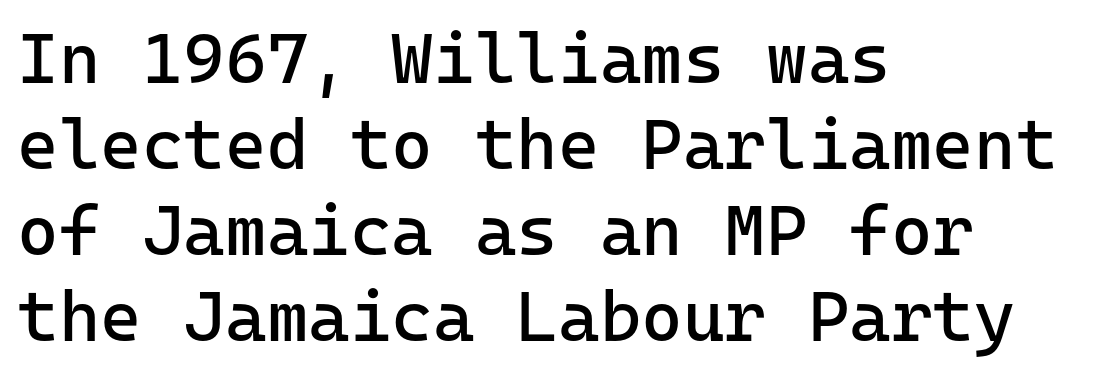
The image shows 71 px regular-weight sans-serif type, upright, monospaced; set left-aligned, line spacing 1.21x, normal letter spacing, not underlined; low stroke contrast and a medium x-height.
